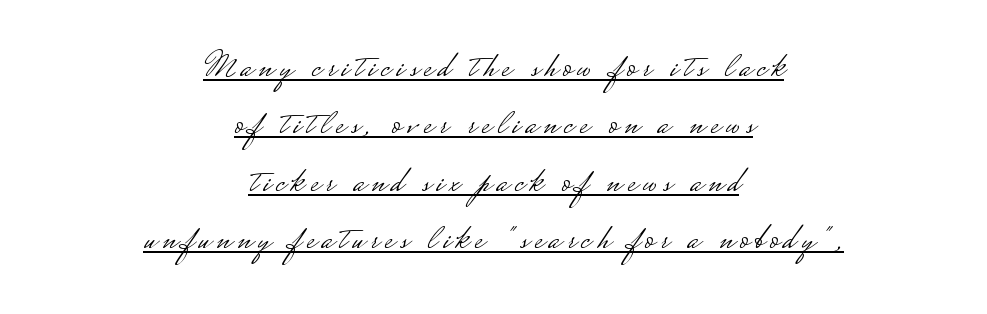
The image shows 38 px light, wide sans-serif type; set centered, normal line spacing (1.51x), underlined; low stroke contrast.
